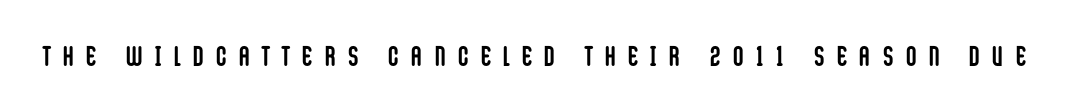
The image shows 28 px semibold, condensed sans-serif type, upright; set unusually wide letter spacing (+0.46 em), not underlined; low stroke contrast and a large x-height.
